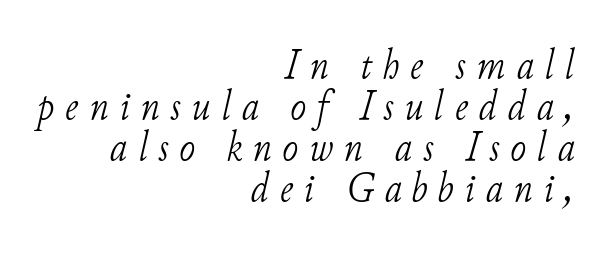
Q: Is the text bold? A: No.
Q: Is the text italic (slanted)? A: Yes, it leans right by about 11 degrees.
Q: Is the typeface a serif or a sans-serif typeface? A: Serif.
Q: Is the text underlined? A: No.
Q: How is the paragraph aligned? A: Right-aligned.
Q: Is the spacing between letters normal or unusually wide? A: Unusually wide.
Q: Is the spacing between lines tight, normal or loose? A: Tight.
Q: Width (condensed, normal, or wide)? A: Normal.
Q: Stroke contrast? A: Low.
Q: x-height? A: Small.
Q: Monospaced? A: No.
